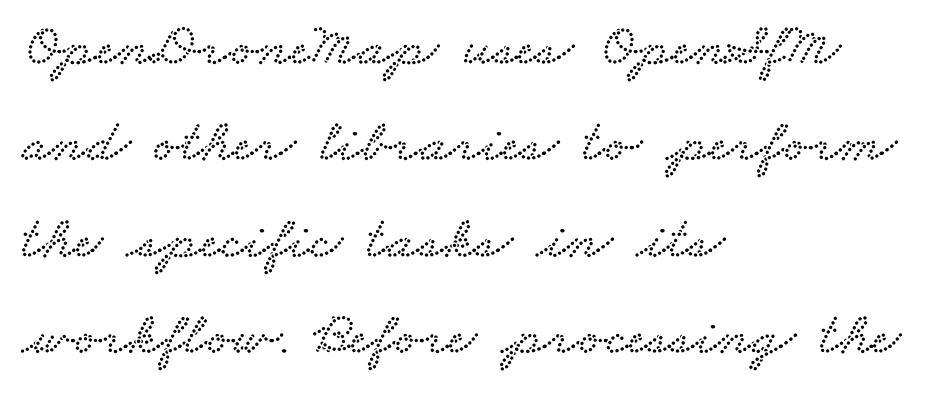
{"serif": "yes", "width": "wide", "stroke_contrast": "low", "x_height": "small", "monospaced": "no", "underline": "no", "align": "left", "line_spacing": "normal", "line_spacing_ratio": 1.58, "letter_spacing": "normal", "letter_spacing_em": 0.0, "glyph_px": 61}
